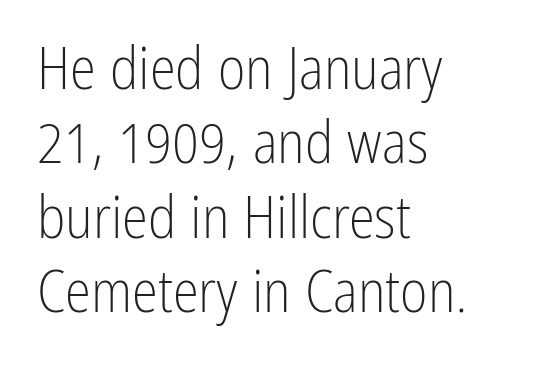
The image shows 59 px light, condensed sans-serif type, upright; set left-aligned, normal line spacing (1.26x), normal letter spacing, not underlined; low stroke contrast and a medium x-height.
